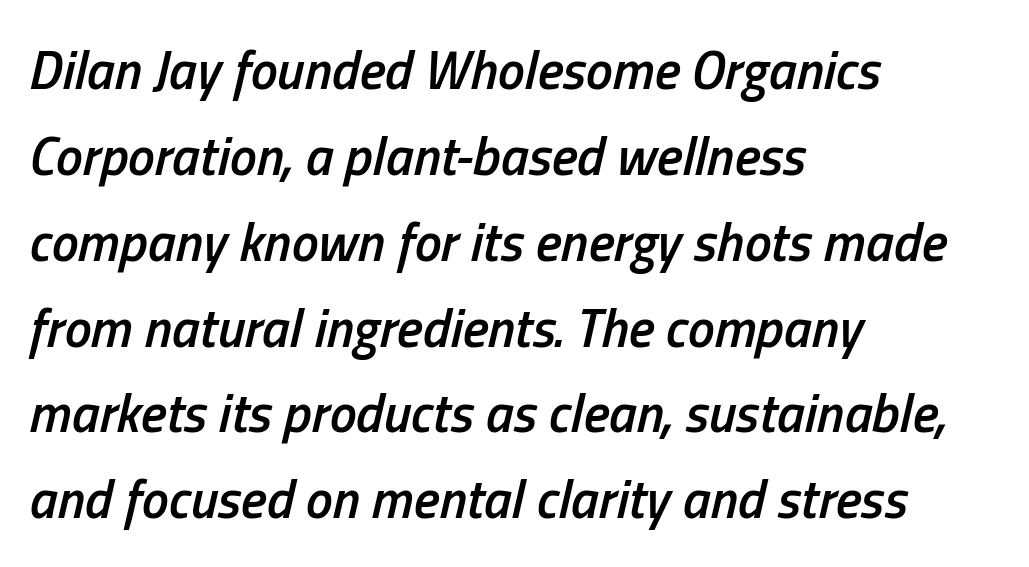
Q: Is the text bold? A: Semi-bold.
Q: Is the text italic (slanted)? A: Yes, it leans right by about 13 degrees.
Q: Is the text underlined? A: No.
Q: How is the paragraph aligned? A: Left-aligned.
Q: Is the spacing between letters normal or unusually wide? A: Normal.
Q: Is the spacing between lines tight, normal or loose? A: Normal.
Q: Width (condensed, normal, or wide)? A: Condensed.
Q: Stroke contrast? A: Low.
Q: x-height? A: Medium.
Q: Monospaced? A: No.
